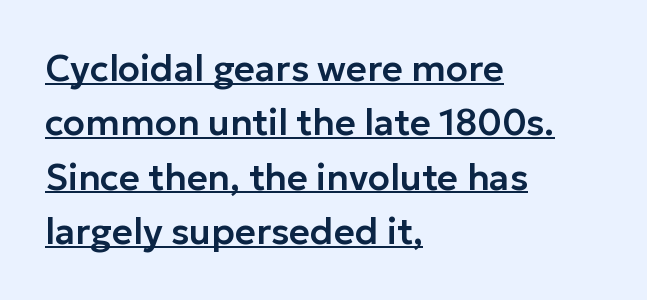
{"serif": "no", "italic": "no", "width": "normal", "stroke_contrast": "low", "x_height": "medium", "monospaced": "no", "underline": "yes", "align": "left", "line_spacing": "normal", "line_spacing_ratio": 1.51, "letter_spacing": "normal", "letter_spacing_em": 0.0, "glyph_px": 36}
